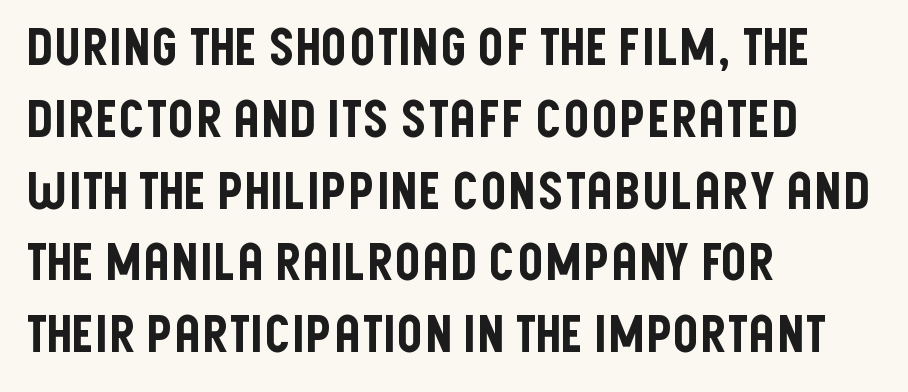
The image shows 52 px condensed sans-serif type, upright; set left-aligned, normal line spacing (1.38x), normal letter spacing, not underlined; low stroke contrast and a large x-height.
